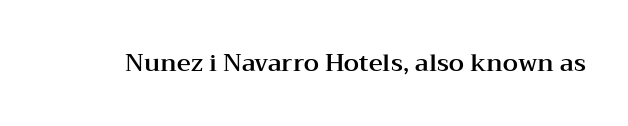
{"italic": "no", "underline": "no", "letter_spacing": "normal", "letter_spacing_em": 0.0, "glyph_px": 24}
